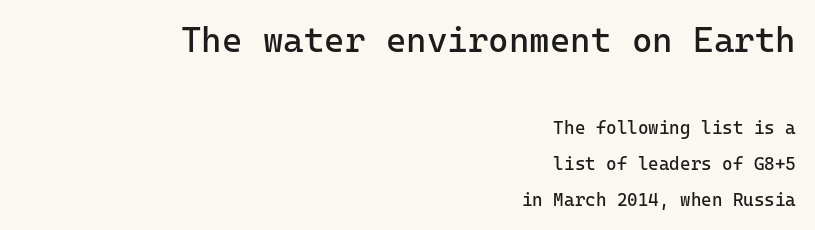
The image shows 35 px regular-weight sans-serif type, upright, monospaced; set right-aligned, loose line spacing (2.0x), normal letter spacing, not underlined; the first (top) block is 1.94x larger; low stroke contrast and a medium x-height.
